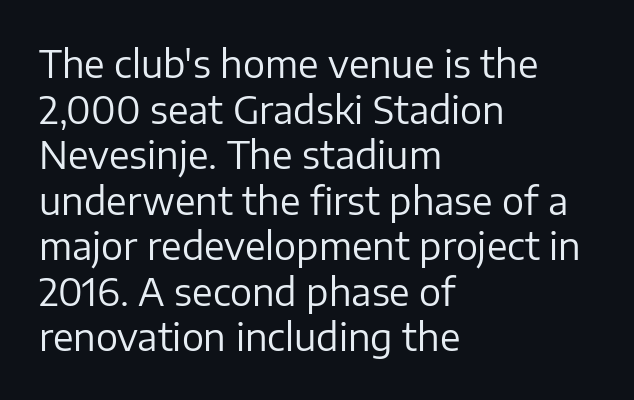
Q: Is the text bold? A: No.
Q: Is the text italic (slanted)? A: No, it is upright.
Q: Is the typeface a serif or a sans-serif typeface? A: Sans-serif.
Q: Is the text underlined? A: No.
Q: How is the paragraph aligned? A: Left-aligned.
Q: Is the spacing between letters normal or unusually wide? A: Normal.
Q: Width (condensed, normal, or wide)? A: Normal.
Q: Stroke contrast? A: Low.
Q: x-height? A: Medium.
Q: Monospaced? A: No.
